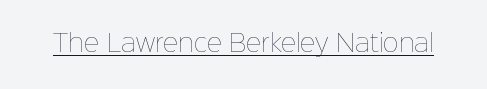
Underlined type. When letters stand straight like this, we call the style roman or upright. The line texture is even and compact thanks to regular tracking. The strokes carry an ordinary text weight at most.
